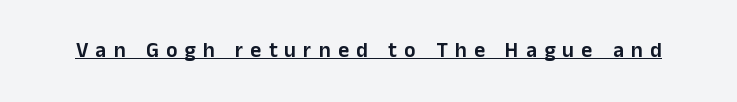
Each word looks stretched out because of the extra space between its letters. The passage shown is underscored from start to finish. Ascenders rise straight up at ninety degrees.
